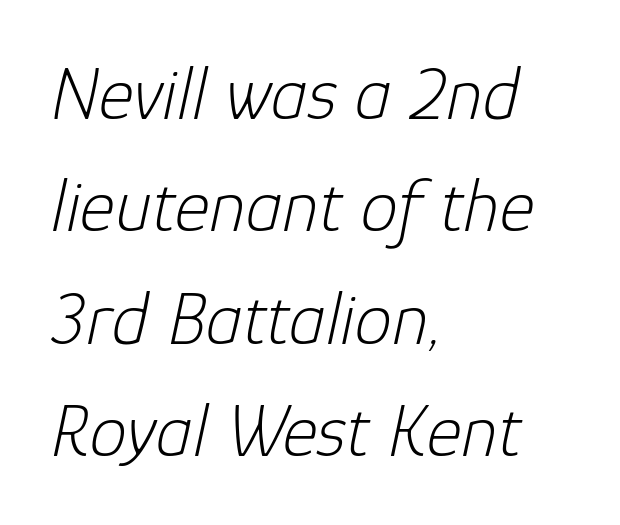
{"italic": "yes", "lean": "right", "slant_degrees": 12, "bold": "no", "weight": "light", "width": "normal", "stroke_contrast": "low", "x_height": "medium", "monospaced": "no", "underline": "no", "align": "left", "line_spacing": "normal", "line_spacing_ratio": 1.5, "letter_spacing": "normal", "letter_spacing_em": 0.0, "glyph_px": 75}
